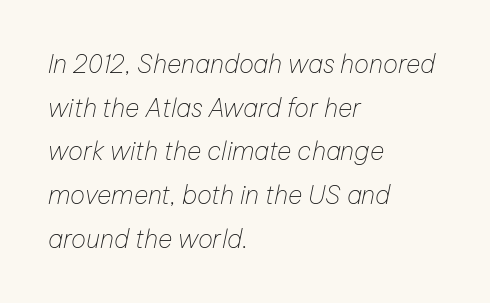
The image shows 25 px text type, italic (leaning right); set left-aligned, line spacing 1.75x, normal letter spacing, not underlined.
